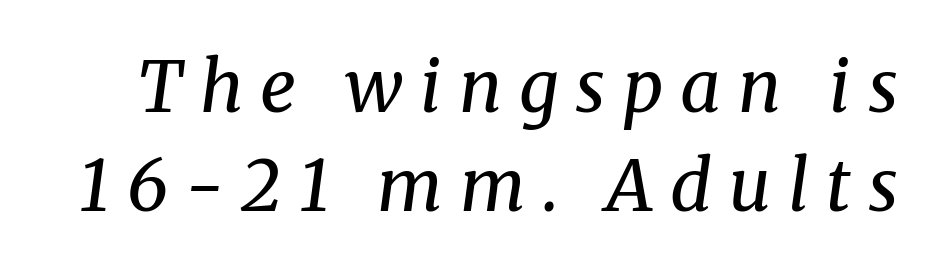
The image shows 71 px regular-weight serif type, italic (leaning right); set normal line spacing (1.39x), unusually wide letter spacing (+0.24 em), not underlined; medium stroke contrast and a medium x-height.
